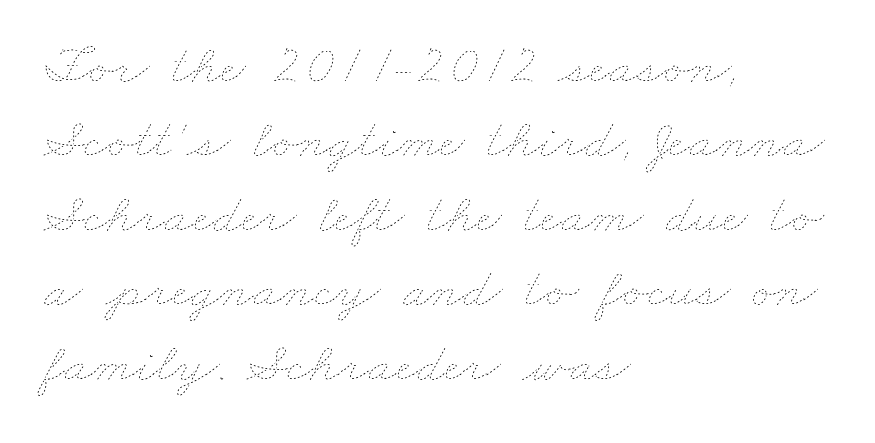
Honestly, the row spacing looks completely unremarkable. Every row of glyphs begins at an identical x-position on the left. The letters advance in unequal steps, a hallmark of proportional type. The characters are drawn with everyday or finer stroke widths.
